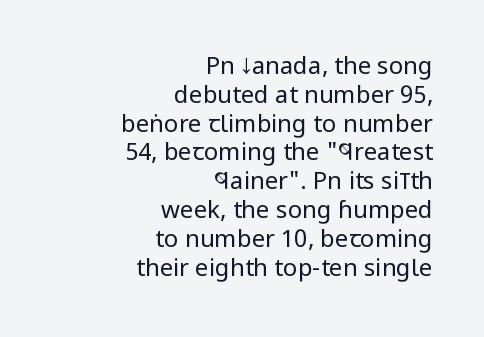
Q: Is the text bold? A: No.
Q: Is the text italic (slanted)? A: No, it is upright.
Q: Is the text underlined? A: No.
Q: How is the paragraph aligned? A: Right-aligned.
Q: Is the spacing between letters normal or unusually wide? A: Normal.
